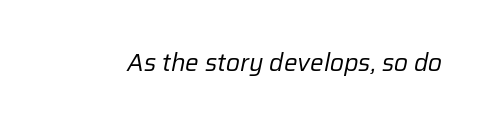
The image shows 24 px text type, italic (leaning right); set normal letter spacing, not underlined.
